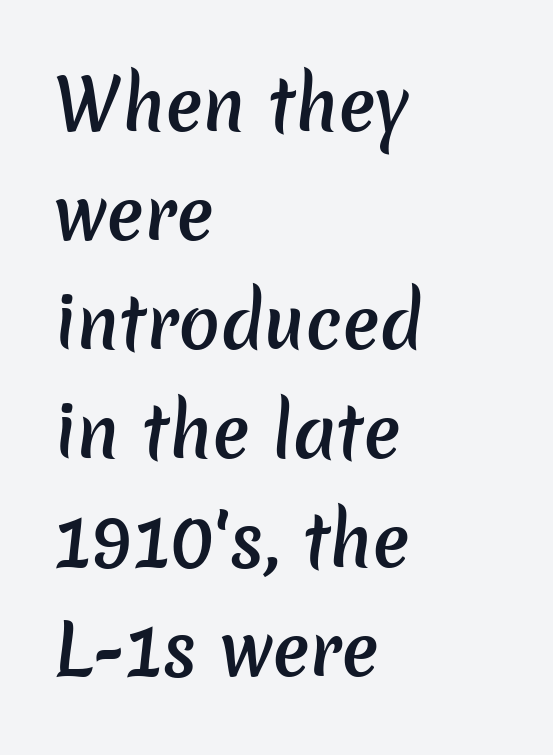
Q: Is the text bold? A: Semi-bold.
Q: Is the typeface a serif or a sans-serif typeface? A: Sans-serif.
Q: Is the text underlined? A: No.
Q: How is the paragraph aligned? A: Left-aligned.
Q: Is the spacing between letters normal or unusually wide? A: Normal.
Q: Is the spacing between lines tight, normal or loose? A: Normal.
Q: Width (condensed, normal, or wide)? A: Normal.
Q: Stroke contrast? A: Low.
Q: x-height? A: Medium.
Q: Monospaced? A: No.
